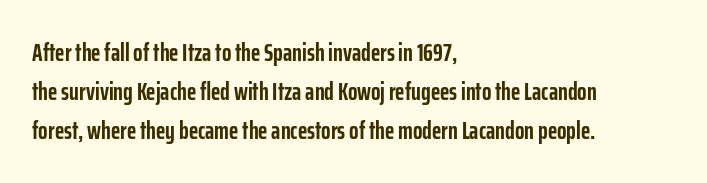
There is no visible air inserted between adjacent glyphs. This sample is left-justified, so line endings fall wherever the words run out. Normally led — the rows are evenly, conventionally spaced. The lettering holds an erect, upright posture throughout.
